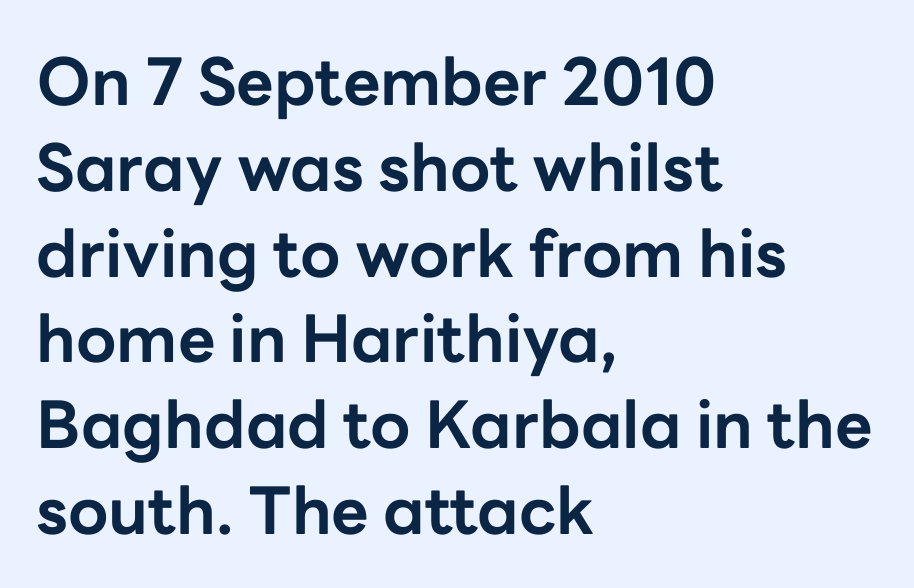
Q: Is the text bold? A: Yes.
Q: Is the text italic (slanted)? A: No, it is upright.
Q: Is the typeface a serif or a sans-serif typeface? A: Sans-serif.
Q: Is the text underlined? A: No.
Q: How is the paragraph aligned? A: Left-aligned.
Q: Is the spacing between letters normal or unusually wide? A: Normal.
Q: Is the spacing between lines tight, normal or loose? A: Normal.
Q: Width (condensed, normal, or wide)? A: Normal.
Q: Stroke contrast? A: Low.
Q: x-height? A: Medium.
Q: Monospaced? A: No.
